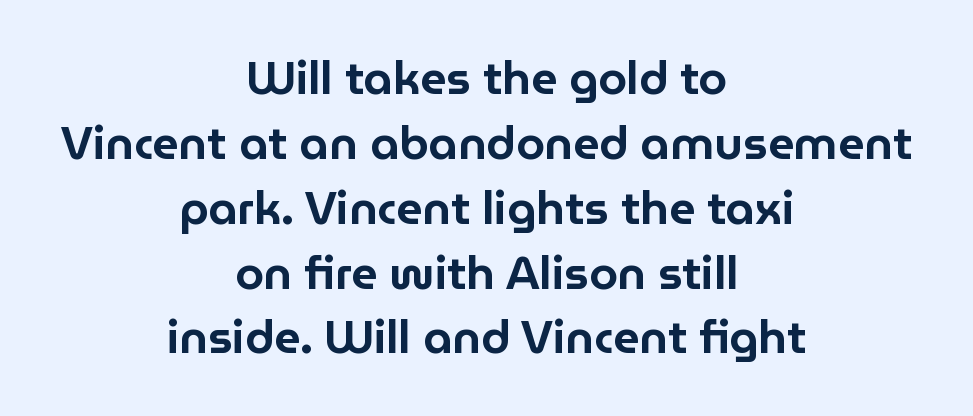
{"serif": "no", "italic": "no", "width": "normal", "stroke_contrast": "low", "x_height": "medium", "monospaced": "no", "underline": "no", "align": "center", "line_spacing": "normal", "line_spacing_ratio": 1.41, "letter_spacing": "normal", "letter_spacing_em": 0.0, "glyph_px": 46}
